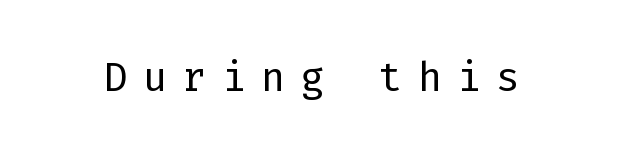
Q: Is the text bold? A: No.
Q: Is the text italic (slanted)? A: No, it is upright.
Q: Is the typeface a serif or a sans-serif typeface? A: Sans-serif.
Q: Is the text underlined? A: No.
Q: Is the spacing between letters normal or unusually wide? A: Unusually wide.
Q: Width (condensed, normal, or wide)? A: Normal.
Q: Stroke contrast? A: Low.
Q: x-height? A: Medium.
